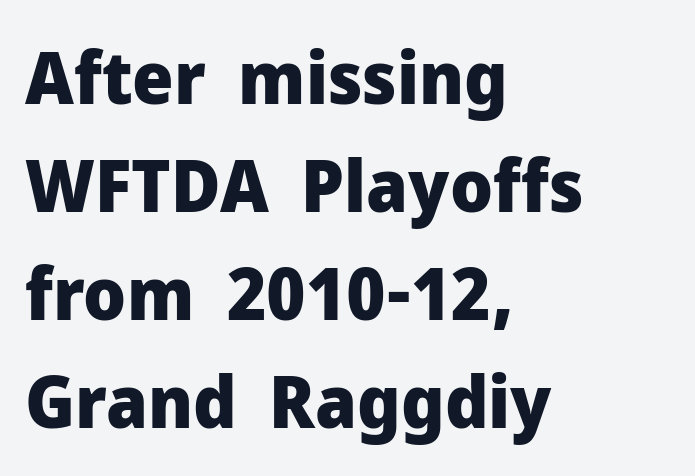
{"serif": "no", "italic": "no", "bold": "yes", "weight": "heavy", "width": "normal", "stroke_contrast": "low", "x_height": "medium", "monospaced": "no", "underline": "no", "align": "left", "line_spacing": "normal", "line_spacing_ratio": 1.48, "letter_spacing": "normal", "letter_spacing_em": 0.0, "glyph_px": 73}
